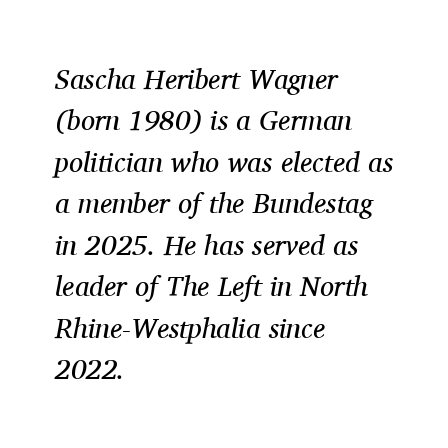
The image shows 28 px regular-weight serif type, italic (leaning right); set left-aligned, normal line spacing (1.48x), normal letter spacing, not underlined; medium stroke contrast and a medium x-height.
